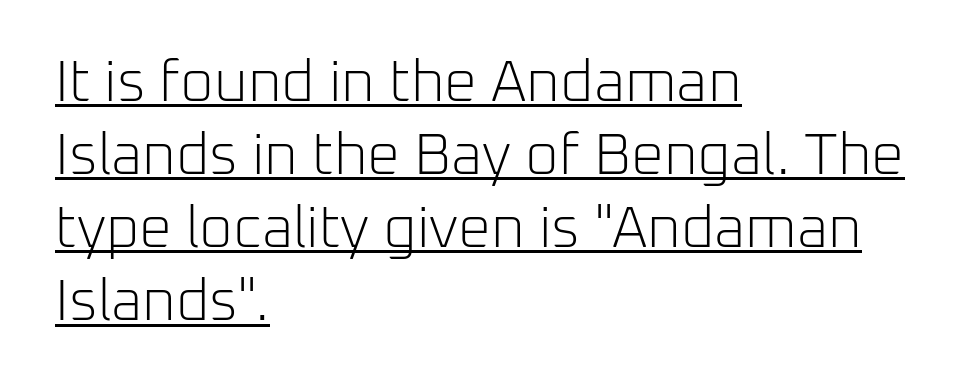
The image shows 58 px light sans-serif type, upright; set left-aligned, normal line spacing (1.26x), normal letter spacing, underlined; low stroke contrast and a medium x-height.
